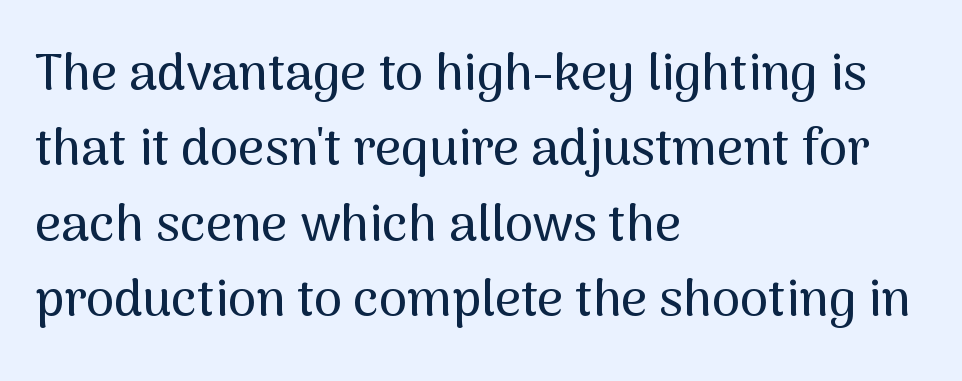
Nothing unusual about the tracking: characters are spaced as the font intends. Compared with typical paragraphs, the rows here are spaced about the same. A student would call this left alignment; a typographer would say flush left, rag right. Notice how the stems are strictly vertical — no italics here. Check where the strokes stop: nothing finishes them off — pure sans. Decoration check: the copy has no underline.
